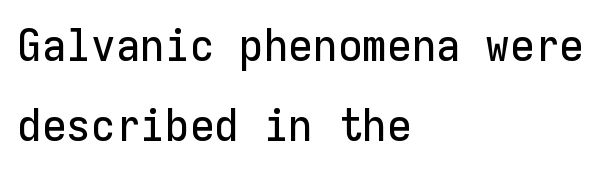
Q: Is the text italic (slanted)? A: No, it is upright.
Q: Is the typeface a serif or a sans-serif typeface? A: Sans-serif.
Q: Is the text underlined? A: No.
Q: How is the paragraph aligned? A: Left-aligned.
Q: Is the spacing between letters normal or unusually wide? A: Normal.
Q: Width (condensed, normal, or wide)? A: Normal.
Q: Stroke contrast? A: Low.
Q: x-height? A: Medium.
Q: Monospaced? A: Yes.
